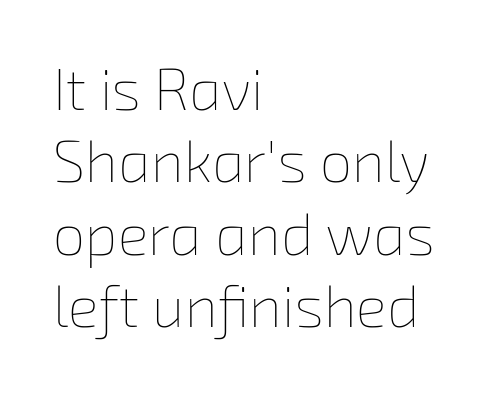
The face used here is proportionally spaced, like ordinary book or web type. These lines sit exactly where default settings would place them. Letter spacing: default. Layout note: lines flush left. The space beneath each line is pristine and unruled. Nothing heavy about these letters — not bold at all.
